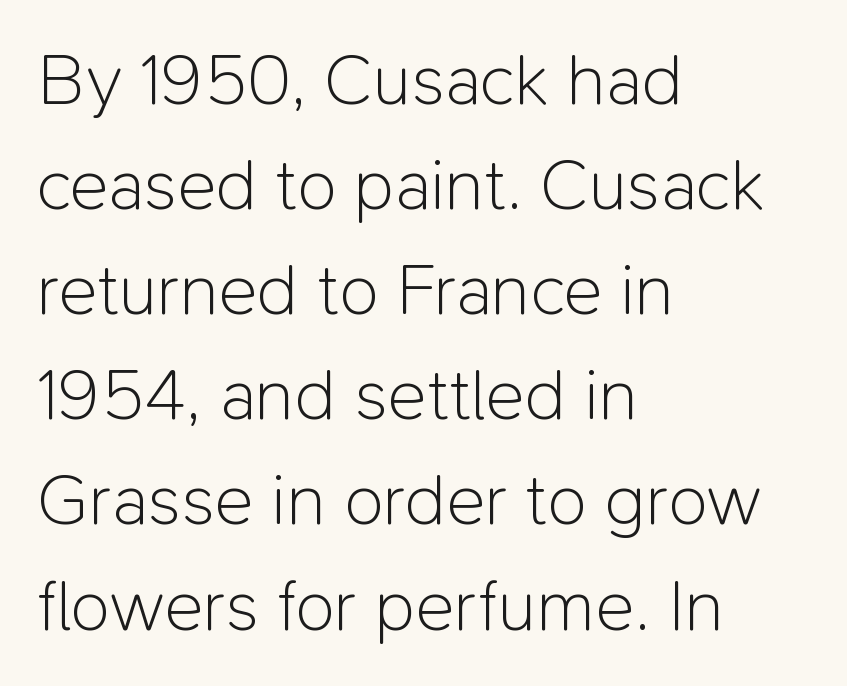
The image shows 73 px light sans-serif type, upright; set left-aligned, normal line spacing (1.44x), normal letter spacing, not underlined; low stroke contrast and a medium x-height.
